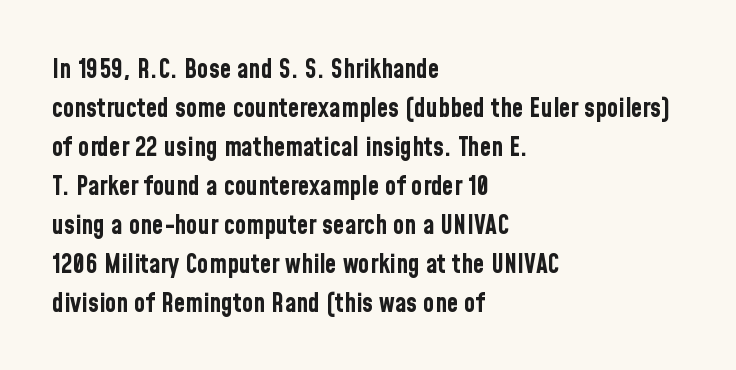
{"italic": "no", "bold": "yes", "underline": "no", "align": "left", "line_spacing": "normal", "line_spacing_ratio": 1.5, "letter_spacing": "normal", "letter_spacing_em": 0.0, "glyph_px": 26}
